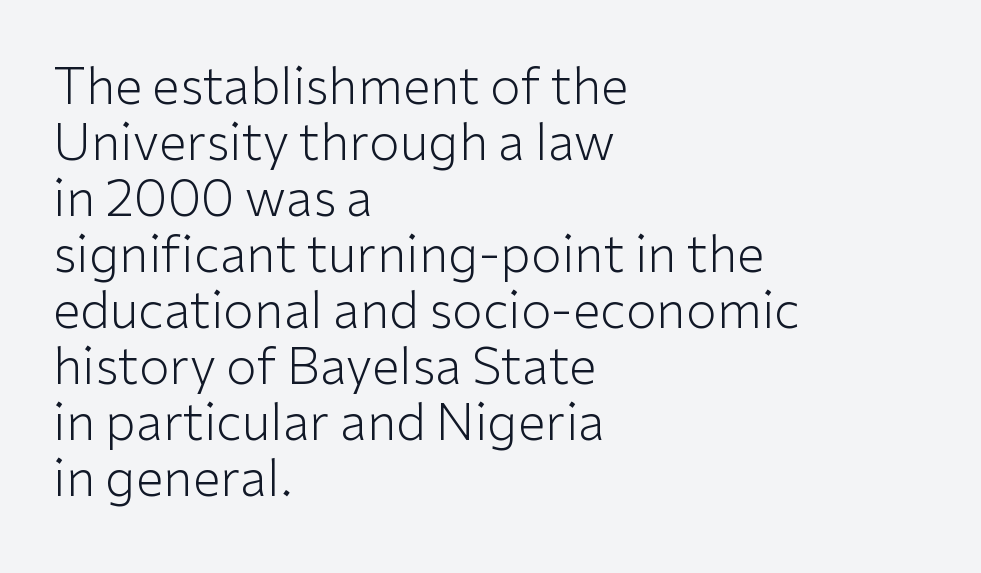
Q: Is the text bold? A: No.
Q: Is the text italic (slanted)? A: No, it is upright.
Q: Is the typeface a serif or a sans-serif typeface? A: Sans-serif.
Q: Is the text underlined? A: No.
Q: How is the paragraph aligned? A: Left-aligned.
Q: Is the spacing between letters normal or unusually wide? A: Normal.
Q: Is the spacing between lines tight, normal or loose? A: Tight.
Q: Width (condensed, normal, or wide)? A: Normal.
Q: Stroke contrast? A: Low.
Q: x-height? A: Medium.
Q: Monospaced? A: No.
